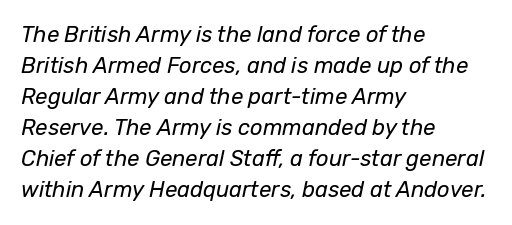
The image shows 22 px text type, italic (leaning right); set left-aligned, normal line spacing (1.41x), normal letter spacing, not underlined.
